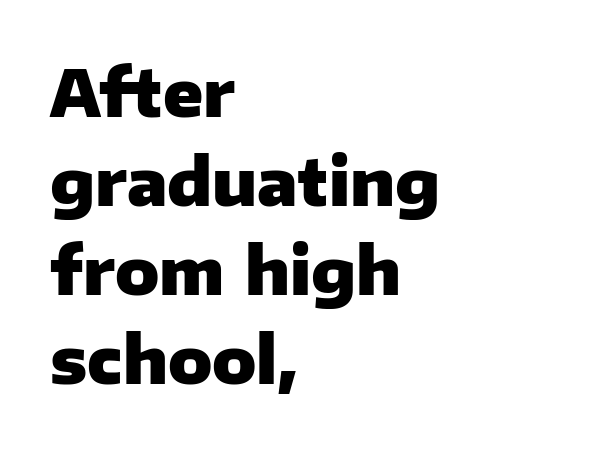
Q: Is the text bold? A: Yes.
Q: Is the text italic (slanted)? A: No, it is upright.
Q: Is the typeface a serif or a sans-serif typeface? A: Sans-serif.
Q: Is the text underlined? A: No.
Q: How is the paragraph aligned? A: Left-aligned.
Q: Is the spacing between letters normal or unusually wide? A: Normal.
Q: Is the spacing between lines tight, normal or loose? A: Normal.
Q: Width (condensed, normal, or wide)? A: Normal.
Q: Stroke contrast? A: Low.
Q: x-height? A: Medium.
Q: Monospaced? A: No.
